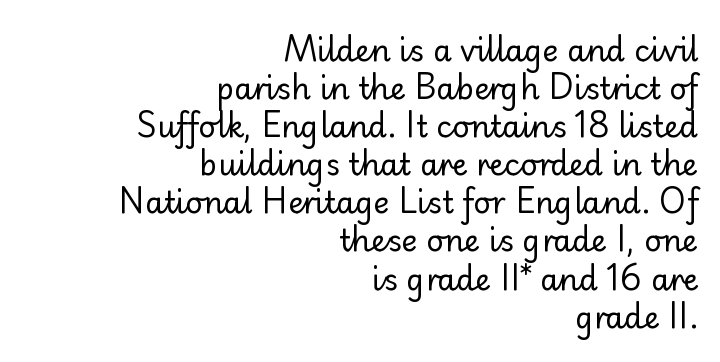
Q: Is the text bold? A: No.
Q: Is the text italic (slanted)? A: No, it is upright.
Q: Is the typeface a serif or a sans-serif typeface? A: Sans-serif.
Q: Is the text underlined? A: No.
Q: How is the paragraph aligned? A: Right-aligned.
Q: Is the spacing between letters normal or unusually wide? A: Normal.
Q: Is the spacing between lines tight, normal or loose? A: Normal.
Q: Width (condensed, normal, or wide)? A: Normal.
Q: Stroke contrast? A: Low.
Q: x-height? A: Small.
Q: Monospaced? A: No.
